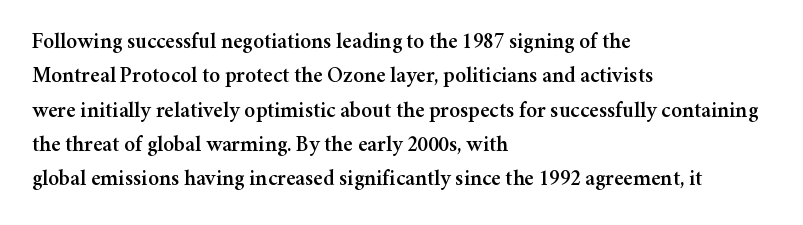
Teacher's note: observe the even left margin — that is flush-left alignment. The passage shown has conventional tracking throughout. It's the straight-up-and-down kind of type. The block of text has a typical density, with ordinary space between rows. The area under the type is left untouched.
